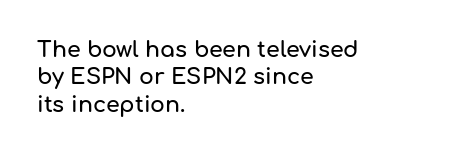
The image shows 22 px text type, upright; set left-aligned, line spacing 1.24x, normal letter spacing, not underlined.
